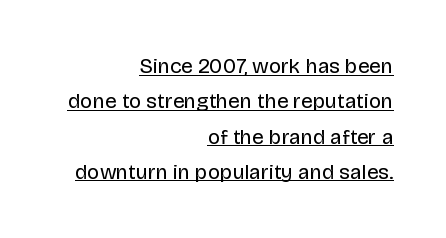
The image shows 21 px text type, upright; set right-aligned, normal line spacing (1.68x), normal letter spacing, underlined.
